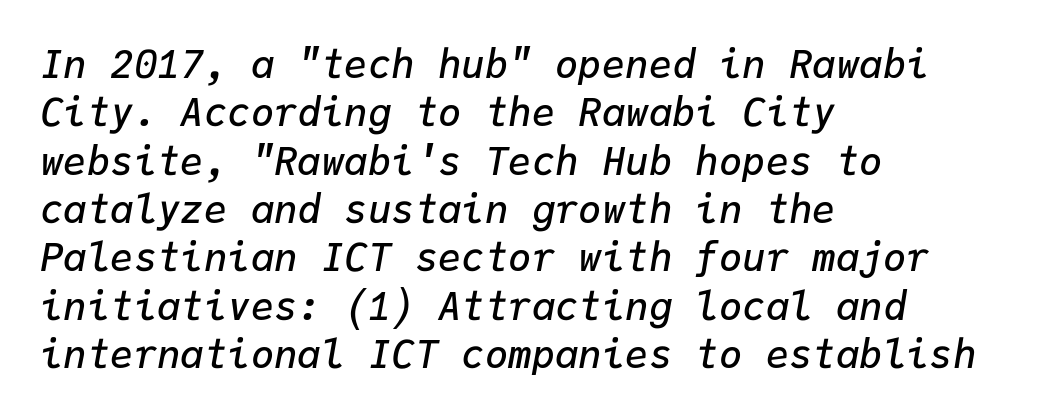
{"italic": "yes", "lean": "right", "slant_degrees": 9, "bold": "semi", "weight": "semibold", "width": "normal", "stroke_contrast": "low", "x_height": "medium", "monospaced": "yes", "underline": "no", "align": "left", "line_spacing_ratio": 1.24, "letter_spacing": "normal", "letter_spacing_em": 0.0, "glyph_px": 39}
